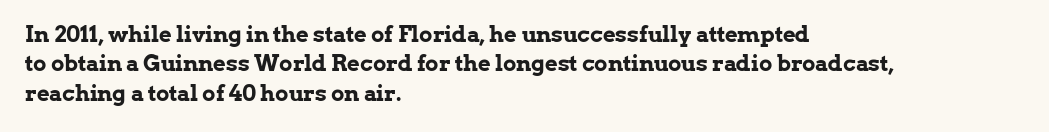
{"italic": "no", "bold": "yes", "underline": "no", "align": "left", "line_spacing": "normal", "line_spacing_ratio": 1.34, "letter_spacing": "normal", "letter_spacing_em": 0.0, "glyph_px": 22}
